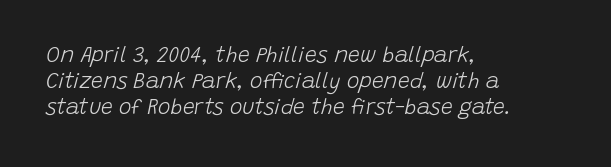
Q: Is the text bold? A: No.
Q: Is the text italic (slanted)? A: Yes, it leans right by about 15 degrees.
Q: Is the text underlined? A: No.
Q: How is the paragraph aligned? A: Left-aligned.
Q: Is the spacing between letters normal or unusually wide? A: Normal.
